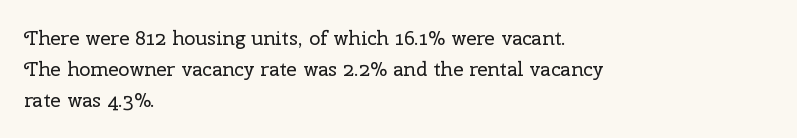
The image shows 20 px text type, upright; set left-aligned, normal line spacing (1.54x), normal letter spacing, not underlined.
